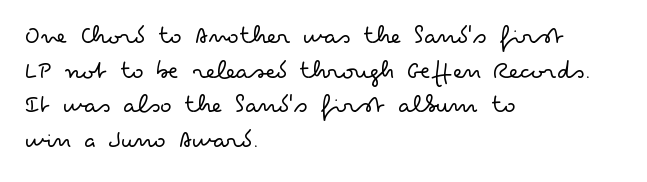
The block of text has a typical density, with ordinary space between rows. Which margin do the lines hug? The left one — the right edge is uneven. The space directly below the letters is spotless. This is the regular roman posture of the typeface. Does extra space separate the letters? No, they use regular spacing.
